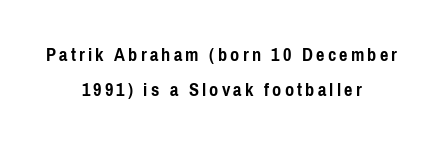
The image shows 20 px bold type, upright; set centered, line spacing 1.77x, not underlined.
